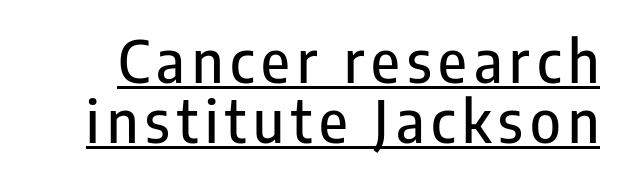
The image shows 58 px condensed sans-serif type, upright; set tight line spacing (1.04x), underlined; low stroke contrast and a medium x-height.
